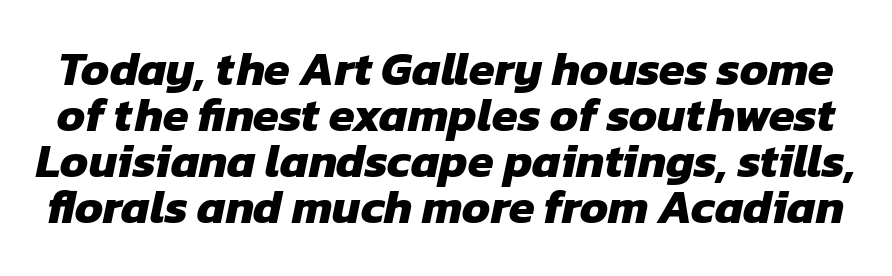
The image shows 47 px heavy sans-serif type; set tight line spacing (0.98x), normal letter spacing, not underlined; low stroke contrast and a medium x-height.
